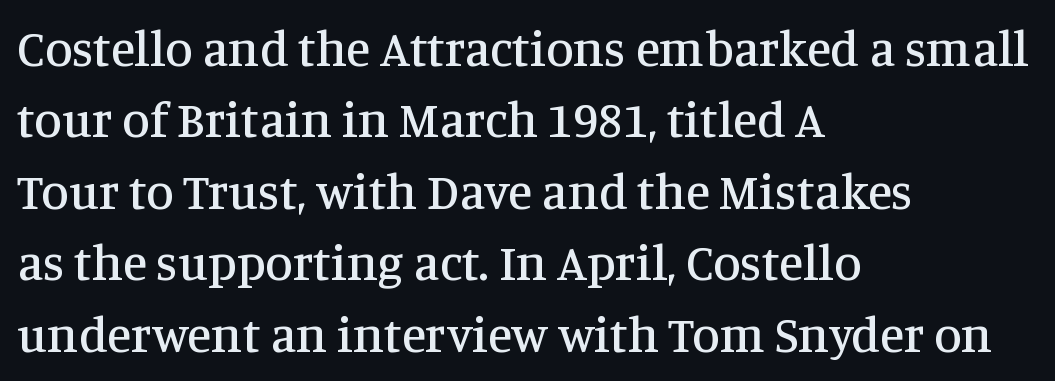
The image shows 50 px serif type, upright; set left-aligned, normal line spacing (1.43x), normal letter spacing, not underlined; medium stroke contrast and a large x-height.
